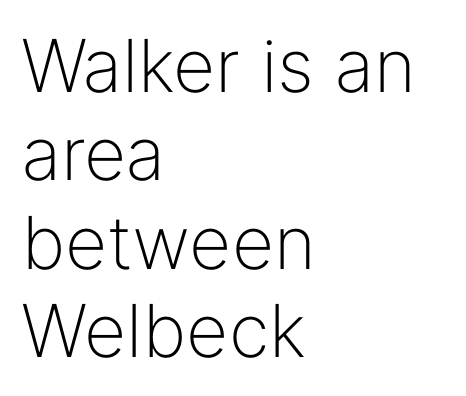
The image shows 73 px light sans-serif type, upright; set left-aligned, line spacing 1.21x, normal letter spacing, not underlined; low stroke contrast and a medium x-height.
